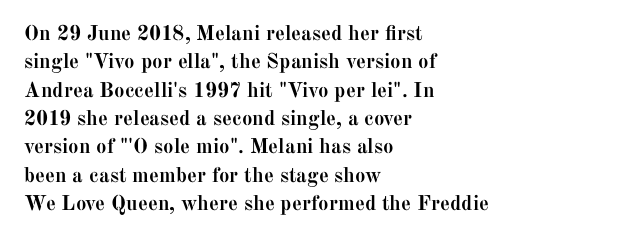
The image shows 21 px bold type, upright; set left-aligned, normal line spacing (1.35x), normal letter spacing, not underlined.
